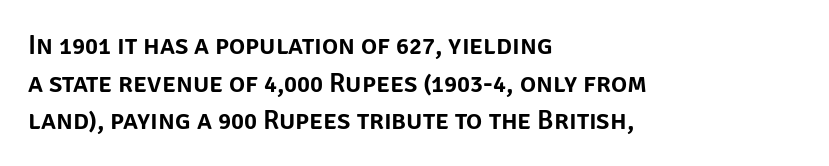
Q: Is the text italic (slanted)? A: No, it is upright.
Q: Is the text underlined? A: No.
Q: How is the paragraph aligned? A: Left-aligned.
Q: Is the spacing between letters normal or unusually wide? A: Normal.
Q: Is the spacing between lines tight, normal or loose? A: Normal.
